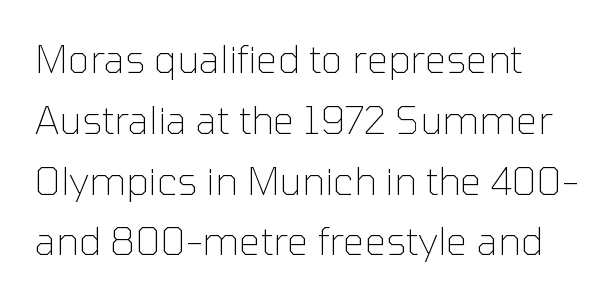
Classification — sans serif. The specimen omits any rule beneath the text block's lines. Every row of glyphs begins at an identical x-position on the left. The tracking reads as untouched default to a designer's eye. You could not count columns in this text — the font is proportionally spaced. If you measured baseline to baseline, you'd find a middling distance.
